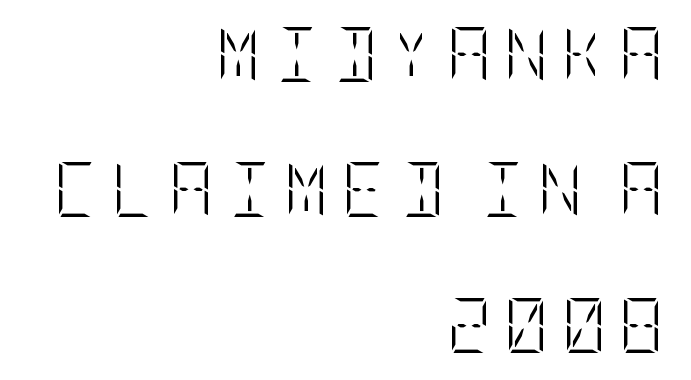
The image shows 55 px light, condensed type, upright; set right-aligned, loose line spacing (2.46x), unusually wide letter spacing (+0.23 em), not underlined; low stroke contrast and a large x-height.
